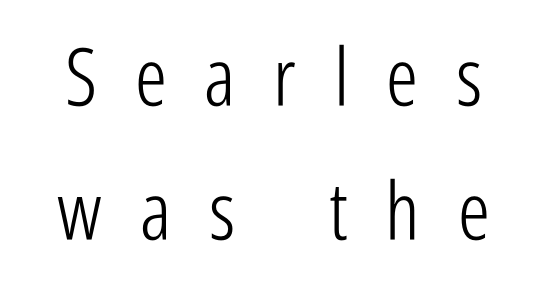
The space beneath each line is pristine and unruled. Varying glyph widths throughout — classic text-font behaviour. The designer left line spacing at the default. Do the letters lean? They stand straight.
